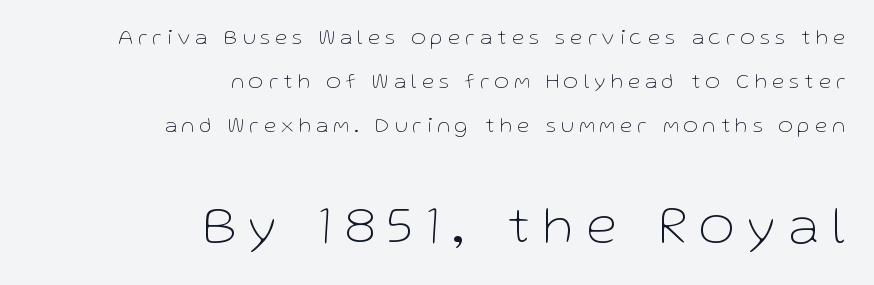
The image shows 55 px thin sans-serif type, upright; set right-aligned, loose line spacing (2.01x), unusually wide letter spacing (+0.25 em), not underlined; the second (bottom) block is 2.5x larger; low stroke contrast and a medium x-height.
